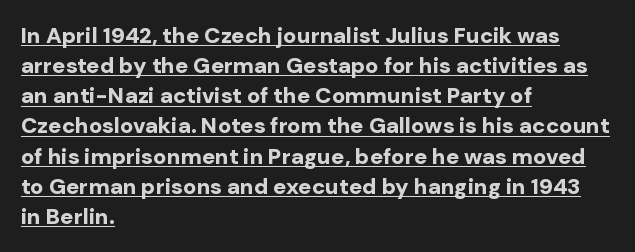
{"italic": "no", "bold": "yes", "underline": "yes", "align": "left", "line_spacing": "normal", "line_spacing_ratio": 1.37, "letter_spacing": "normal", "letter_spacing_em": 0.0, "glyph_px": 22}
